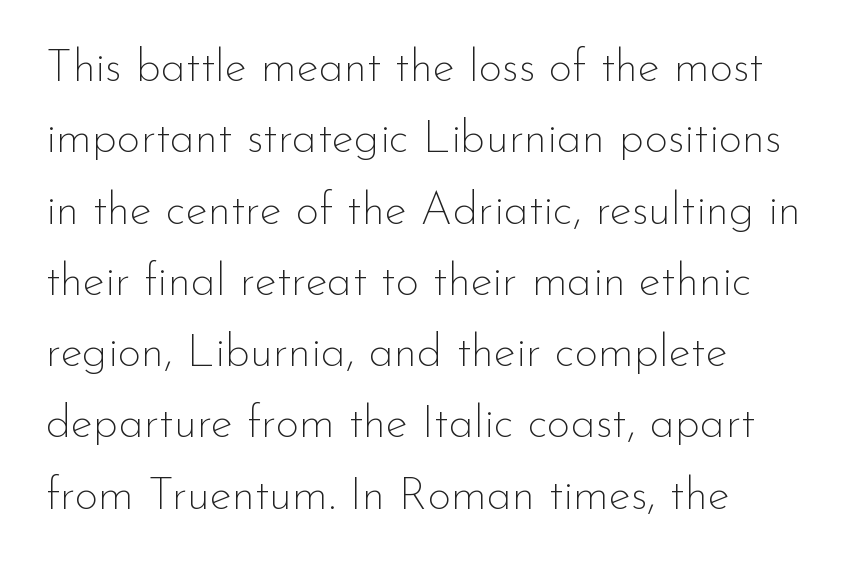
The image shows 46 px thin sans-serif type, upright; set left-aligned, normal line spacing (1.55x), normal letter spacing, not underlined; low stroke contrast and a small x-height.
